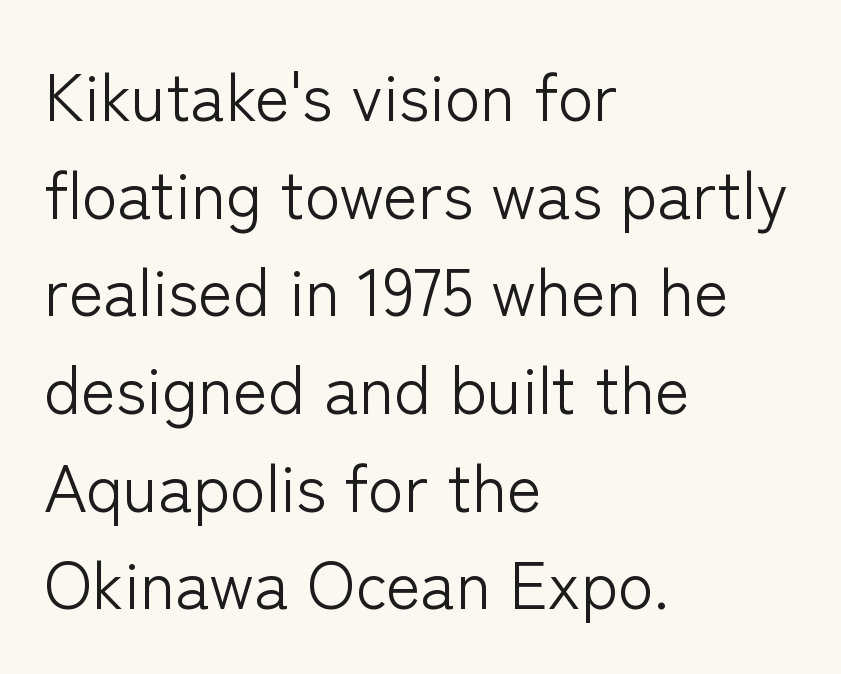
If you drew a line through each stem, it would be perfectly vertical. The face looks like a standard text weight, possibly lighter. Rows of type keep a routine distance in the vertical direction. A classic flush-left, rag-right setting is used for this passage. Nobody drew a line under any word here.
